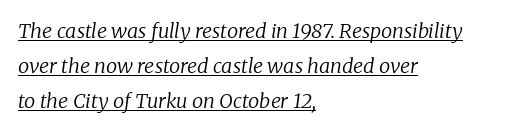
Q: Is the text bold? A: No.
Q: Is the text italic (slanted)? A: Yes, it leans right by about 8 degrees.
Q: Is the text underlined? A: Yes.
Q: How is the paragraph aligned? A: Left-aligned.
Q: Is the spacing between letters normal or unusually wide? A: Normal.
